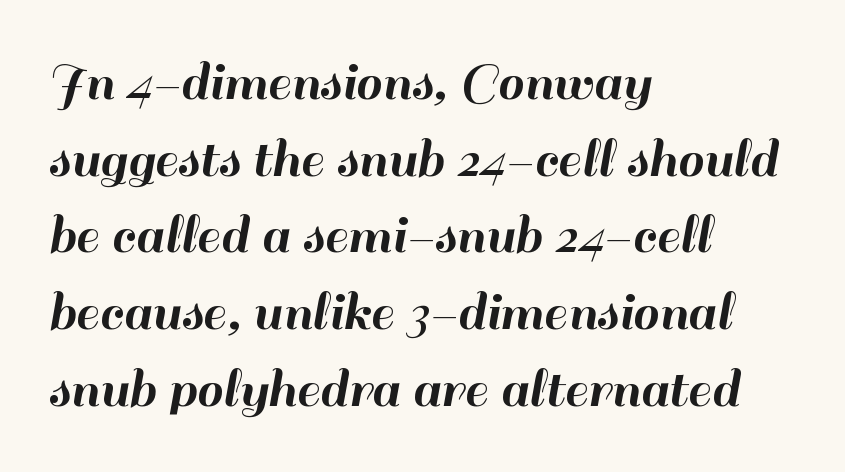
Q: Is the text italic (slanted)? A: Yes.
Q: Is the typeface a serif or a sans-serif typeface? A: Sans-serif.
Q: Is the text underlined? A: No.
Q: How is the paragraph aligned? A: Left-aligned.
Q: Is the spacing between letters normal or unusually wide? A: Normal.
Q: Is the spacing between lines tight, normal or loose? A: Normal.
Q: Width (condensed, normal, or wide)? A: Normal.
Q: Stroke contrast? A: High.
Q: x-height? A: Small.
Q: Monospaced? A: No.
